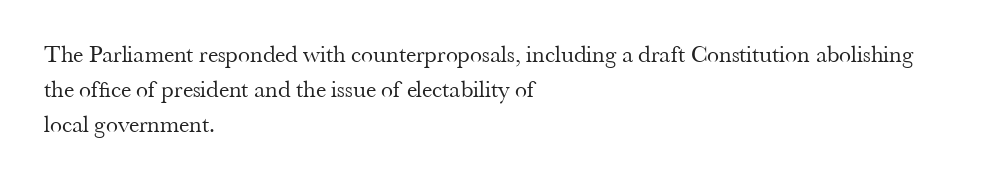
The image shows 24 px text type, upright; set left-aligned, normal line spacing (1.46x), normal letter spacing, not underlined.
